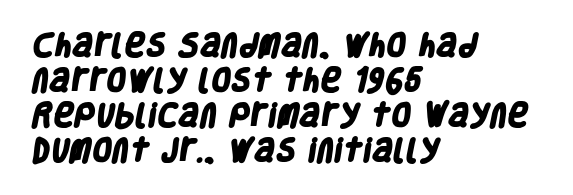
The image shows 26 px bold type; set left-aligned, normal line spacing (1.35x), normal letter spacing, not underlined.
